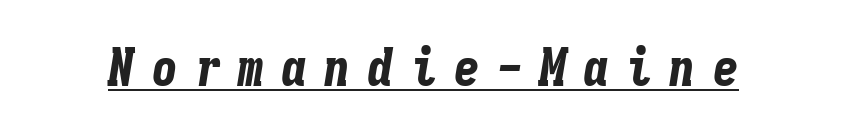
{"italic": "yes", "lean": "right", "slant_degrees": 9, "bold": "yes", "weight": "bold", "width": "condensed", "stroke_contrast": "low", "x_height": "medium", "monospaced": "yes", "underline": "yes", "letter_spacing": "wide", "letter_spacing_em": 0.33, "glyph_px": 52}
